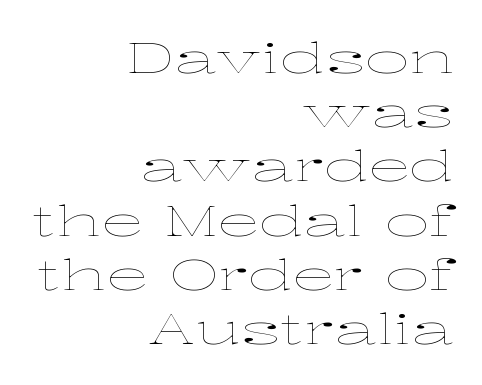
The image shows 43 px thin, wide type, upright; set right-aligned, normal line spacing (1.26x), normal letter spacing, not underlined; low stroke contrast and a medium x-height.
